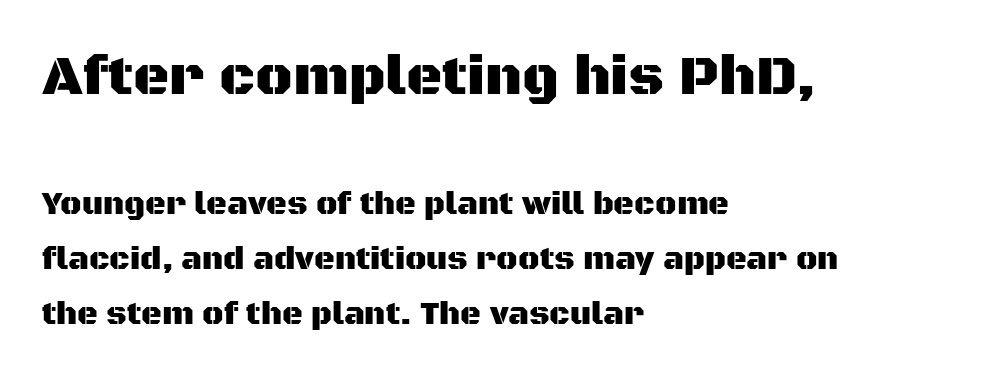
Q: Is the text italic (slanted)? A: No, it is upright.
Q: Is the typeface a serif or a sans-serif typeface? A: Sans-serif.
Q: Is the text underlined? A: No.
Q: How is the paragraph aligned? A: Left-aligned.
Q: Is the spacing between letters normal or unusually wide? A: Normal.
Q: Which block of text is set in a larger size, the first (top) or the second (bottom)? A: The first (top) one.
Q: Width (condensed, normal, or wide)? A: Normal.
Q: Stroke contrast? A: Medium.
Q: x-height? A: Large.
Q: Monospaced? A: No.
